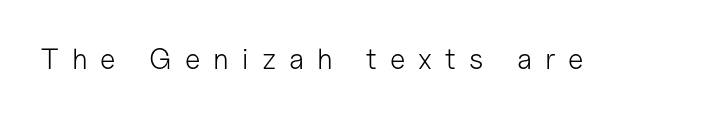
The image shows 29 px light sans-serif type, upright; set unusually wide letter spacing (+0.45 em), not underlined; low stroke contrast and a medium x-height.
